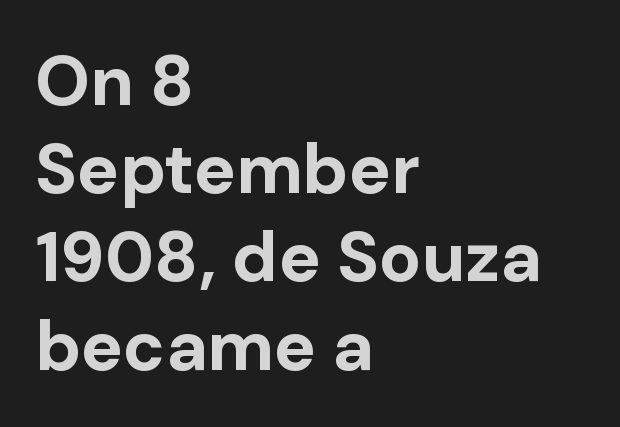
Q: Is the text bold? A: Yes.
Q: Is the text italic (slanted)? A: No, it is upright.
Q: Is the typeface a serif or a sans-serif typeface? A: Sans-serif.
Q: Is the text underlined? A: No.
Q: How is the paragraph aligned? A: Left-aligned.
Q: Is the spacing between letters normal or unusually wide? A: Normal.
Q: Is the spacing between lines tight, normal or loose? A: Normal.
Q: Width (condensed, normal, or wide)? A: Normal.
Q: Stroke contrast? A: Low.
Q: x-height? A: Medium.
Q: Monospaced? A: No.
